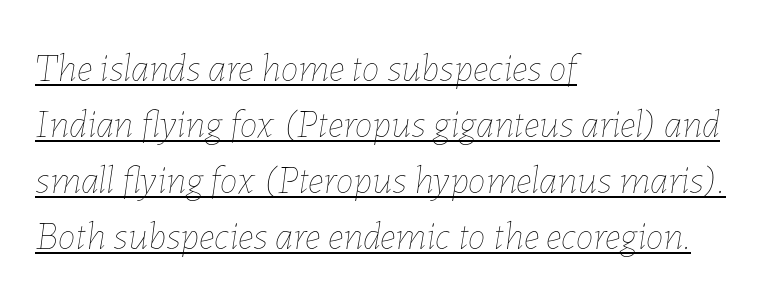
The image shows 40 px thin type, italic (leaning right); set left-aligned, normal line spacing (1.4x), normal letter spacing, underlined; low stroke contrast and a medium x-height.
